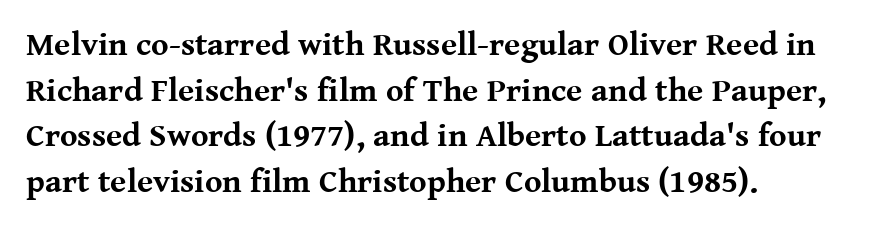
{"serif": "yes", "italic": "no", "bold": "yes", "weight": "bold", "width": "normal", "stroke_contrast": "medium", "x_height": "medium", "monospaced": "no", "underline": "no", "align": "left", "line_spacing": "normal", "line_spacing_ratio": 1.38, "letter_spacing": "normal", "letter_spacing_em": 0.0, "glyph_px": 33}
